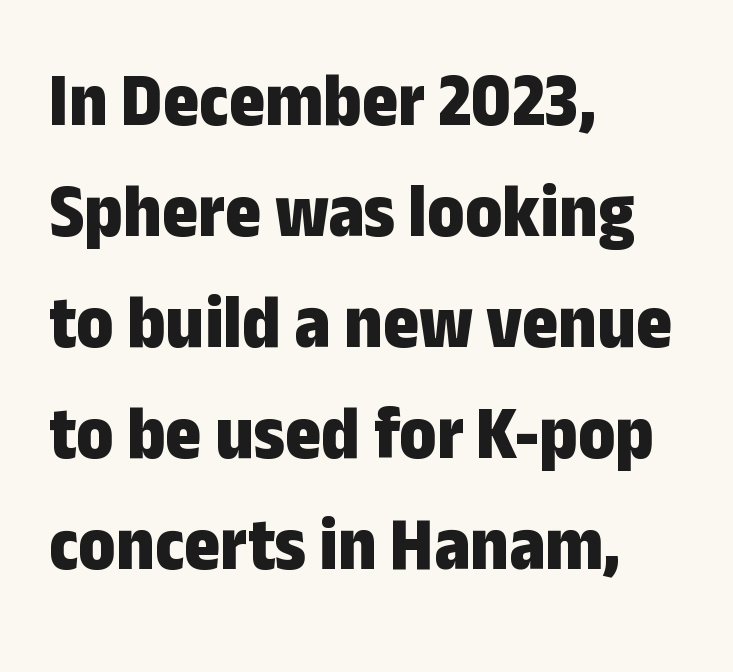
Q: Is the text bold? A: Yes.
Q: Is the text italic (slanted)? A: No, it is upright.
Q: Is the typeface a serif or a sans-serif typeface? A: Sans-serif.
Q: Is the text underlined? A: No.
Q: How is the paragraph aligned? A: Left-aligned.
Q: Is the spacing between letters normal or unusually wide? A: Normal.
Q: Is the spacing between lines tight, normal or loose? A: Normal.
Q: Width (condensed, normal, or wide)? A: Condensed.
Q: Stroke contrast? A: Low.
Q: x-height? A: Medium.
Q: Monospaced? A: No.
